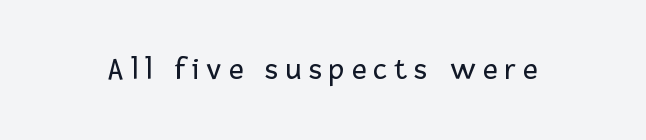
The image shows 32 px regular-weight sans-serif type, upright; set unusually wide letter spacing (+0.22 em), not underlined; low stroke contrast and a medium x-height.
